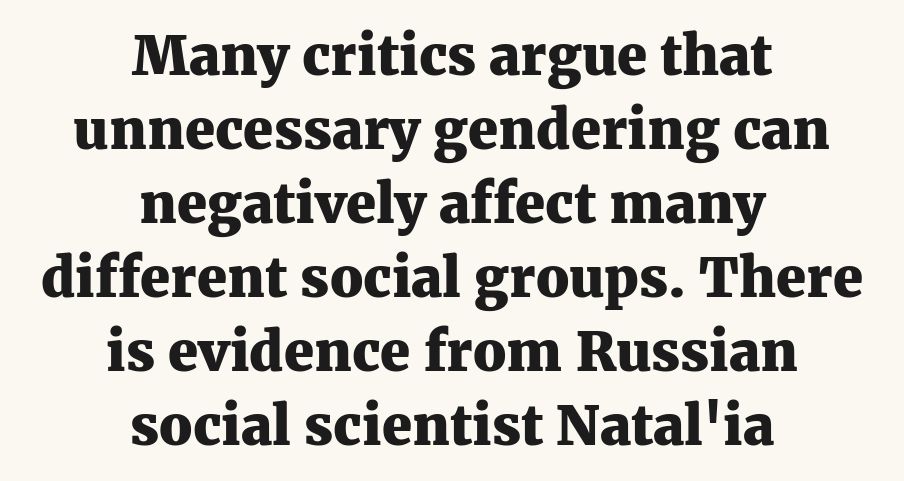
Vertical spacing — default. Does extra space separate the letters? No, they use regular spacing. The compositor balanced each line on the midline. Heavy, bold letterforms. Check under the words: just untouched page. Spacing verdict: proportional, widths tailored to each character.
